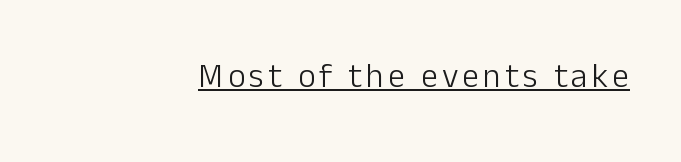
{"serif": "no", "italic": "no", "bold": "no", "weight": "light", "width": "normal", "stroke_contrast": "low", "x_height": "medium", "monospaced": "no", "underline": "yes", "align": "right", "glyph_px": 34}
